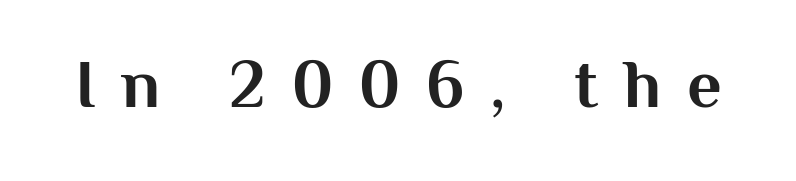
Q: Is the text bold? A: Yes.
Q: Is the text italic (slanted)? A: No, it is upright.
Q: Is the typeface a serif or a sans-serif typeface? A: Sans-serif.
Q: Is the text underlined? A: No.
Q: Is the spacing between letters normal or unusually wide? A: Unusually wide.
Q: Width (condensed, normal, or wide)? A: Normal.
Q: Stroke contrast? A: Medium.
Q: x-height? A: Medium.
Q: Monospaced? A: No.
